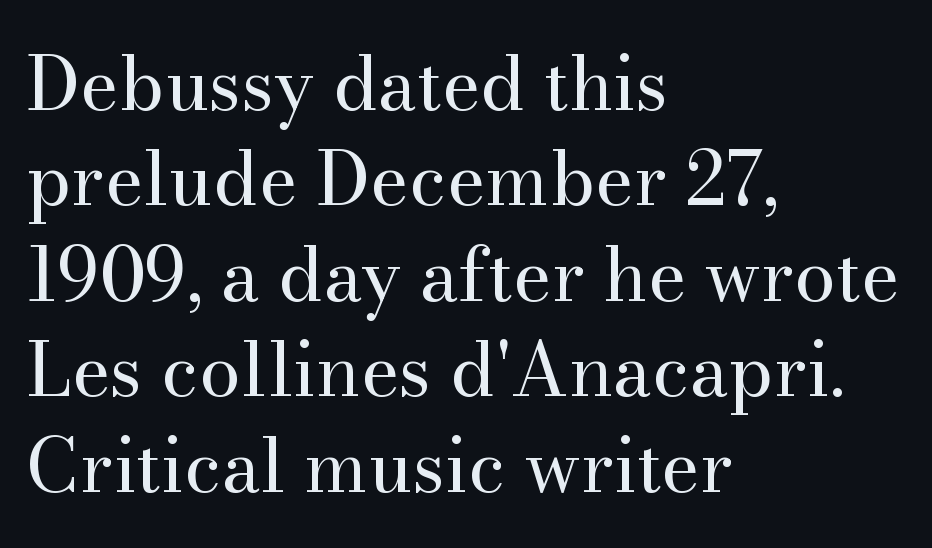
{"serif": "yes", "italic": "no", "bold": "no", "weight": "regular", "width": "normal", "stroke_contrast": "medium", "x_height": "small", "monospaced": "no", "underline": "no", "align": "left", "line_spacing": "normal", "line_spacing_ratio": 1.29, "letter_spacing": "normal", "letter_spacing_em": 0.0, "glyph_px": 74}
